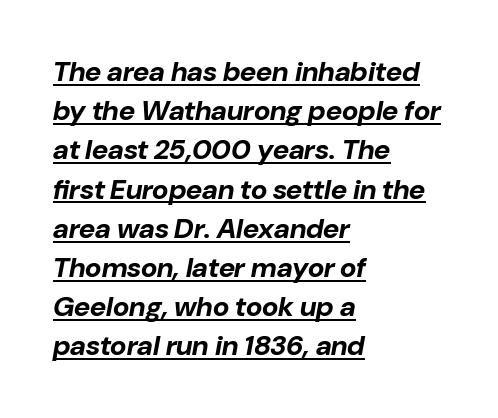
{"italic": "yes", "lean": "right", "slant_degrees": 10, "bold": "yes", "weight": "bold", "width": "normal", "stroke_contrast": "low", "x_height": "medium", "monospaced": "no", "underline": "yes", "align": "left", "line_spacing": "normal", "line_spacing_ratio": 1.4, "letter_spacing": "normal", "letter_spacing_em": 0.0, "glyph_px": 28}
